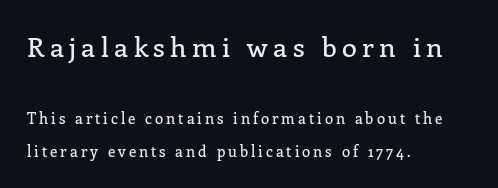
Q: Is the text italic (slanted)? A: No, it is upright.
Q: Is the text underlined? A: No.
Q: How is the paragraph aligned? A: Left-aligned.
Q: Is the spacing between letters normal or unusually wide? A: Unusually wide.
Q: Is the spacing between lines tight, normal or loose? A: Loose.
Q: Which block of text is set in a larger size, the first (top) or the second (bottom)? A: The first (top) one.
